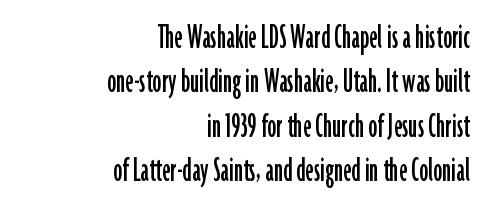
The image shows 36 px condensed sans-serif type, upright; set right-aligned, line spacing 1.23x, normal letter spacing, not underlined; low stroke contrast and a medium x-height.
